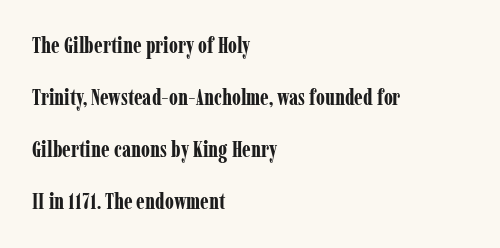
The letters are bold, with thick, heavy strokes. Each row of text sits above clean, open space. A typesetter would mark this as roman, not italic. Every row of glyphs begins at an identical x-position on the left. Notice the wide empty band between every row — that's loose leading.
